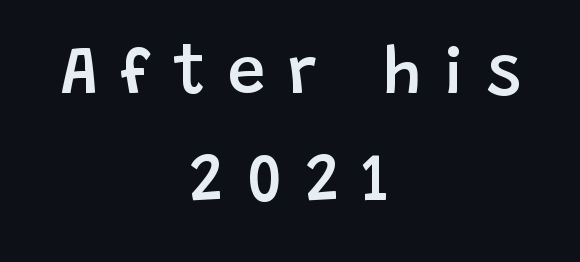
The image shows 68 px semibold sans-serif type, upright; set centered, normal line spacing (1.57x), unusually wide letter spacing (+0.33 em), not underlined; low stroke contrast and a large x-height.
